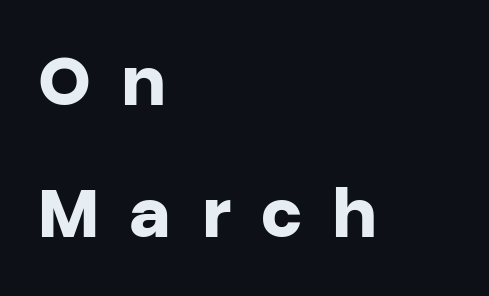
The lettering holds an erect, upright posture throughout. Horizontal alignment here is leftward, the default for most running prose. Is this a fixed-width face? No — the glyphs have proportional, varying widths. Students, this is bold: see how much ink each stroke carries. What's the leading like? Stretched, with rows far apart.
